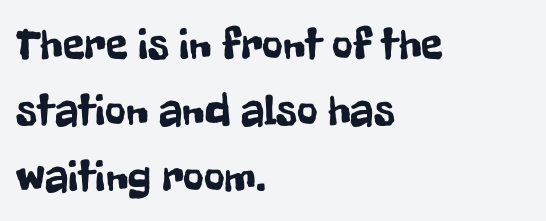
The image shows 45 px condensed sans-serif type, upright; set left-aligned, normal line spacing (1.47x), normal letter spacing, not underlined; low stroke contrast and a medium x-height.
